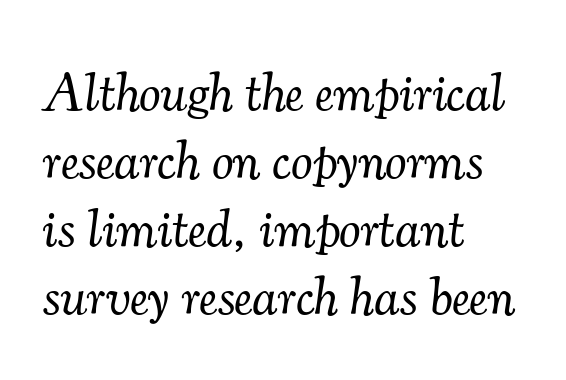
The image shows 54 px light serif type, italic (leaning right); set left-aligned, normal line spacing (1.26x), normal letter spacing, not underlined; medium stroke contrast and a small x-height.
